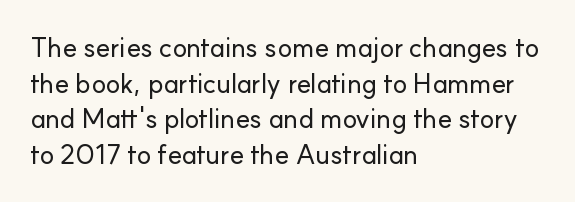
{"italic": "no", "underline": "no", "align": "left", "line_spacing": "normal", "line_spacing_ratio": 1.32, "letter_spacing": "normal", "letter_spacing_em": 0.0, "glyph_px": 27}
